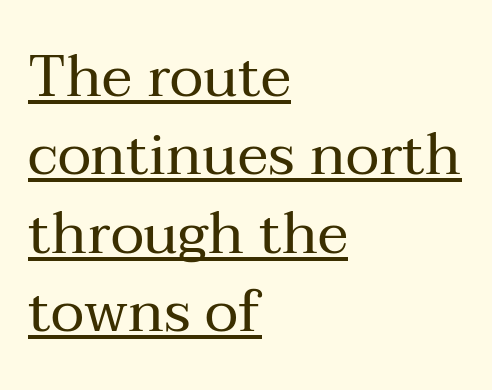
{"serif": "yes", "italic": "no", "bold": "no", "weight": "regular", "width": "normal", "stroke_contrast": "medium", "x_height": "medium", "monospaced": "no", "underline": "yes", "align": "left", "line_spacing": "normal", "line_spacing_ratio": 1.35, "letter_spacing": "normal", "letter_spacing_em": 0.0, "glyph_px": 58}
